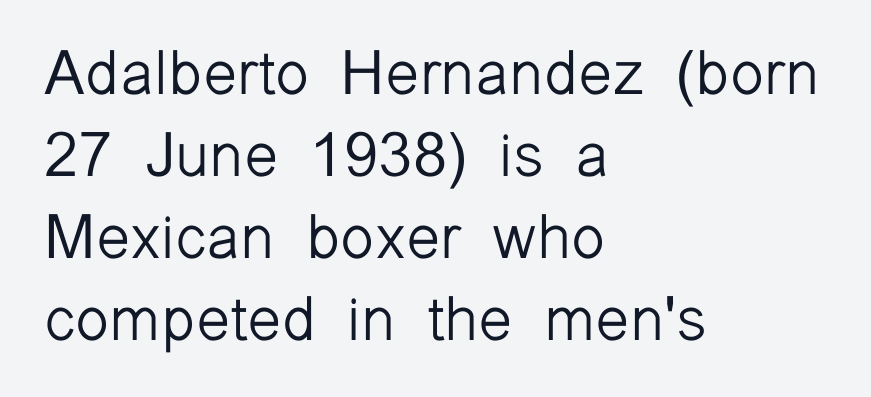
{"serif": "no", "italic": "no", "bold": "no", "weight": "light", "width": "normal", "stroke_contrast": "low", "x_height": "medium", "monospaced": "no", "underline": "no", "align": "left", "line_spacing": "normal", "line_spacing_ratio": 1.32, "letter_spacing": "normal", "letter_spacing_em": 0.0, "glyph_px": 62}
